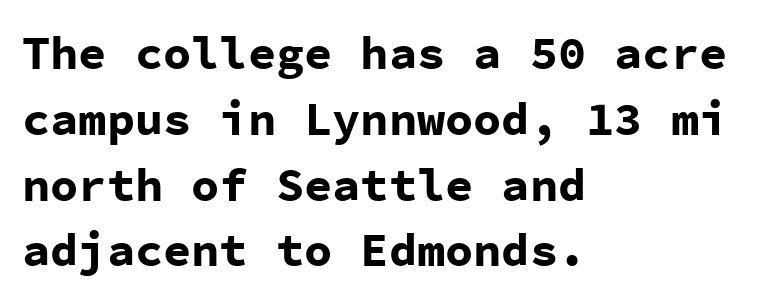
Bold? Absolutely — the strokes are thick and heavy. The font family rendered here belongs to the sans-serif group. The font's upright variant was chosen for this text. The space beneath each line is pristine and unruled.
